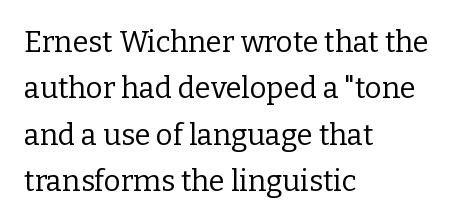
{"serif": "yes", "italic": "no", "bold": "no", "weight": "regular", "width": "normal", "stroke_contrast": "low", "x_height": "medium", "monospaced": "no", "underline": "no", "align": "left", "line_spacing": "normal", "line_spacing_ratio": 1.6, "letter_spacing": "normal", "letter_spacing_em": 0.0, "glyph_px": 29}
